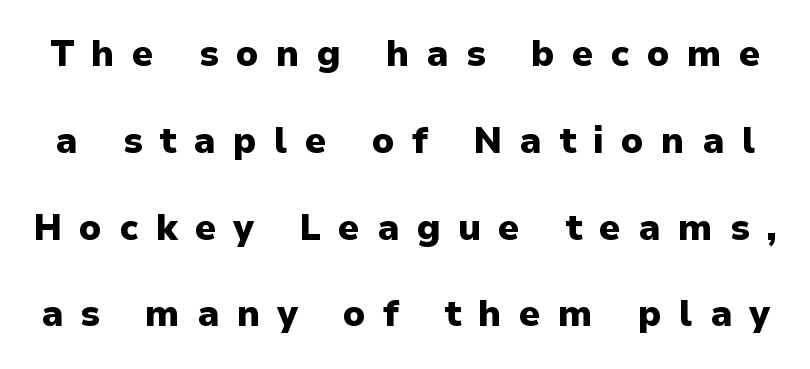
{"serif": "no", "italic": "no", "bold": "yes", "weight": "heavy", "width": "normal", "stroke_contrast": "low", "x_height": "medium", "monospaced": "no", "underline": "no", "line_spacing": "loose", "line_spacing_ratio": 2.41, "letter_spacing": "wide", "letter_spacing_em": 0.48, "glyph_px": 36}
